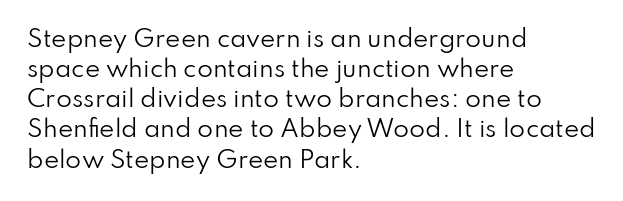
The image shows 23 px text type, upright; set left-aligned, normal line spacing (1.31x), normal letter spacing, not underlined.
